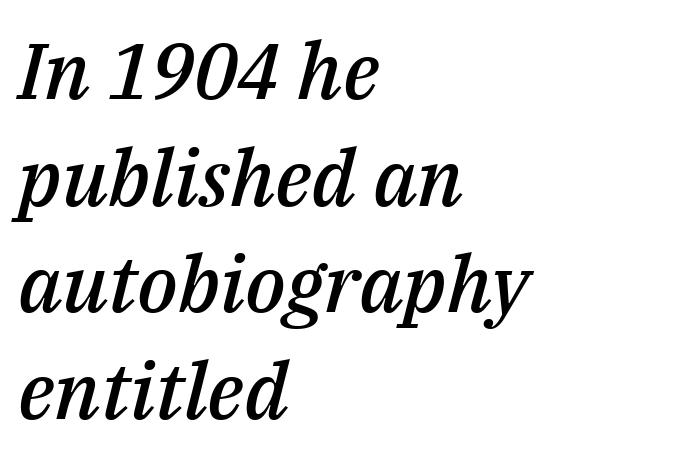
Q: Is the text bold? A: Semi-bold.
Q: Is the text italic (slanted)? A: Yes, it leans right by about 14 degrees.
Q: Is the text underlined? A: No.
Q: How is the paragraph aligned? A: Left-aligned.
Q: Is the spacing between letters normal or unusually wide? A: Normal.
Q: Is the spacing between lines tight, normal or loose? A: Normal.
Q: Width (condensed, normal, or wide)? A: Normal.
Q: Stroke contrast? A: Medium.
Q: x-height? A: Medium.
Q: Monospaced? A: No.
